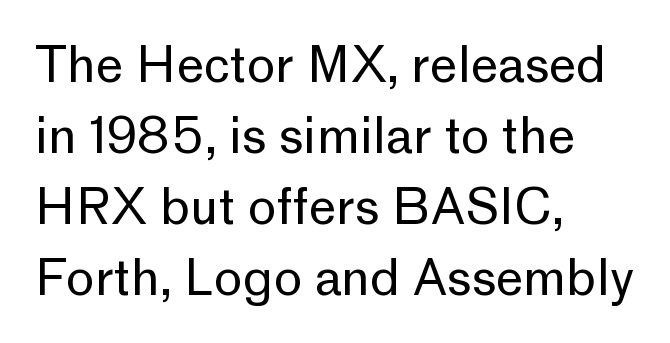
Q: Is the text bold? A: No.
Q: Is the text italic (slanted)? A: No, it is upright.
Q: Is the typeface a serif or a sans-serif typeface? A: Sans-serif.
Q: Is the text underlined? A: No.
Q: How is the paragraph aligned? A: Left-aligned.
Q: Is the spacing between letters normal or unusually wide? A: Normal.
Q: Is the spacing between lines tight, normal or loose? A: Normal.
Q: Width (condensed, normal, or wide)? A: Normal.
Q: Stroke contrast? A: Low.
Q: x-height? A: Medium.
Q: Monospaced? A: No.
